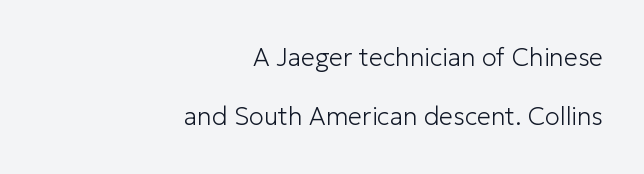
The image shows 25 px text type, upright; set right-aligned, loose line spacing (2.38x), normal letter spacing, not underlined.
